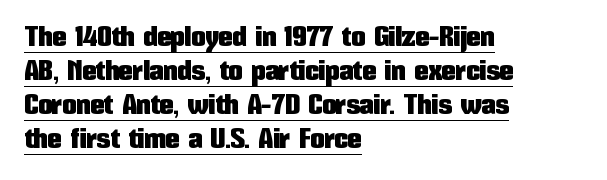
{"serif": "no", "italic": "no", "width": "condensed", "stroke_contrast": "low", "x_height": "medium", "monospaced": "no", "underline": "yes", "align": "left", "line_spacing_ratio": 1.22, "letter_spacing": "normal", "letter_spacing_em": 0.0, "glyph_px": 28}
